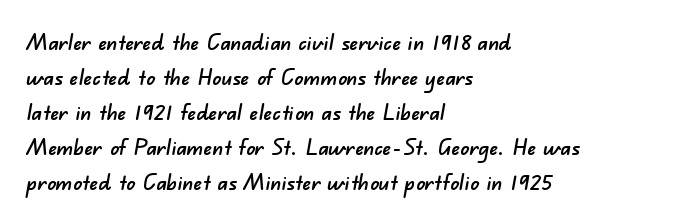
Layout note: lines flush left. Descenders are the only things crossing below the line. The vertical gap from one line to the next is medium. Caption: standard tracking, unaltered.
